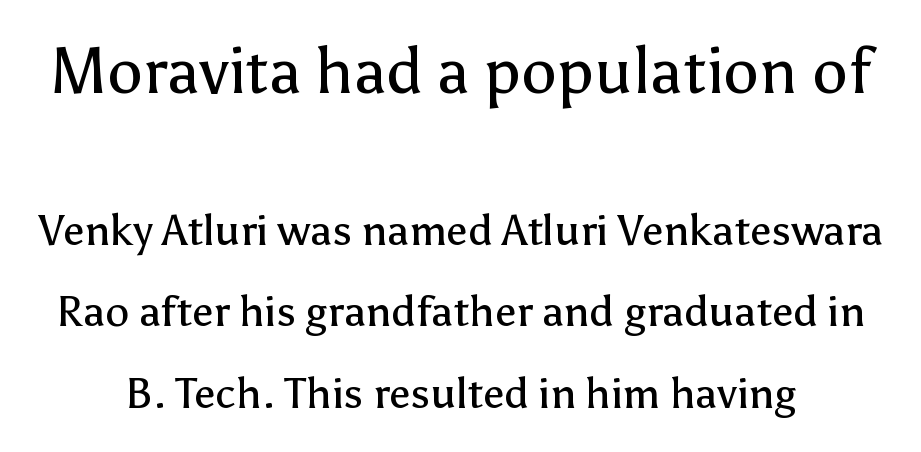
The image shows 64 px regular-weight sans-serif type, upright; set line spacing 1.89x, normal letter spacing, not underlined; the first (top) block is 1.49x larger; low stroke contrast and a medium x-height.
